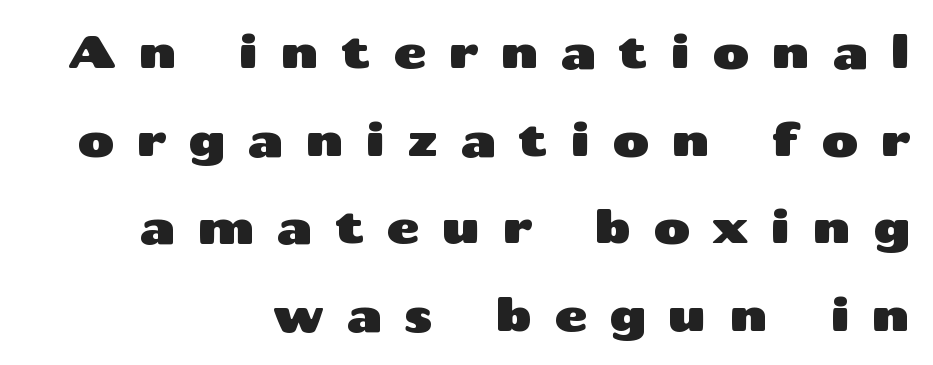
{"serif": "no", "italic": "no", "width": "wide", "stroke_contrast": "medium", "x_height": "medium", "monospaced": "no", "underline": "no", "align": "right", "line_spacing": "loose", "line_spacing_ratio": 1.95, "letter_spacing": "wide", "letter_spacing_em": 0.49, "glyph_px": 45}
